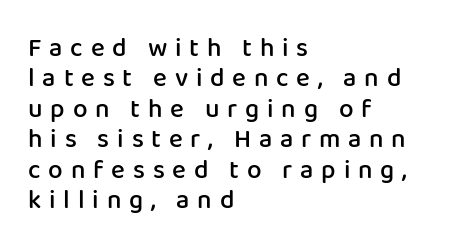
{"italic": "no", "bold": "semi", "underline": "no", "align": "left", "line_spacing_ratio": 1.17, "letter_spacing": "wide", "letter_spacing_em": 0.3, "glyph_px": 26}
